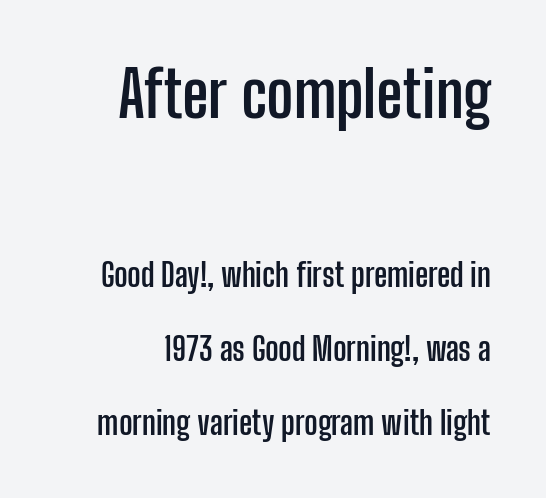
{"serif": "no", "italic": "no", "bold": "yes", "weight": "semibold", "width": "condensed", "stroke_contrast": "low", "x_height": "medium", "monospaced": "no", "underline": "no", "line_spacing": "loose", "line_spacing_ratio": 2.32, "letter_spacing": "normal", "letter_spacing_em": 0.0, "larger_block": "first", "size_ratio": 2.0, "glyph_px": 64}
